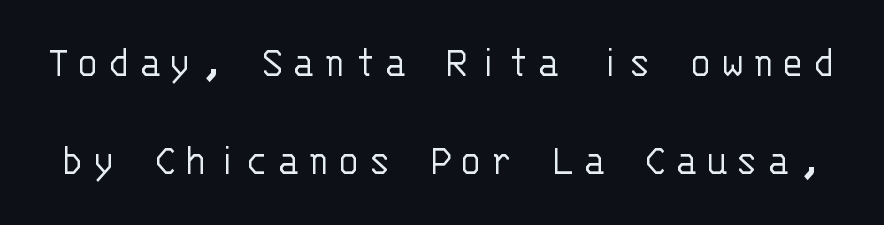
The image shows 46 px light sans-serif type, upright, monospaced; set loose line spacing (2.13x), not underlined; low stroke contrast and a large x-height.
